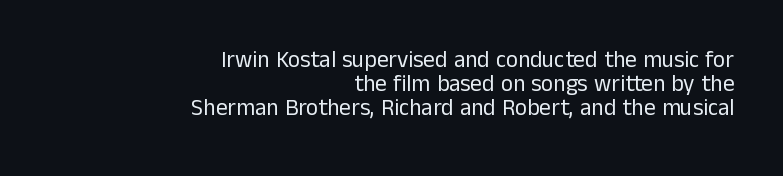
{"italic": "no", "bold": "no", "underline": "no", "align": "right", "line_spacing": "tight", "line_spacing_ratio": 1.05, "letter_spacing": "normal", "letter_spacing_em": 0.0, "glyph_px": 23}
